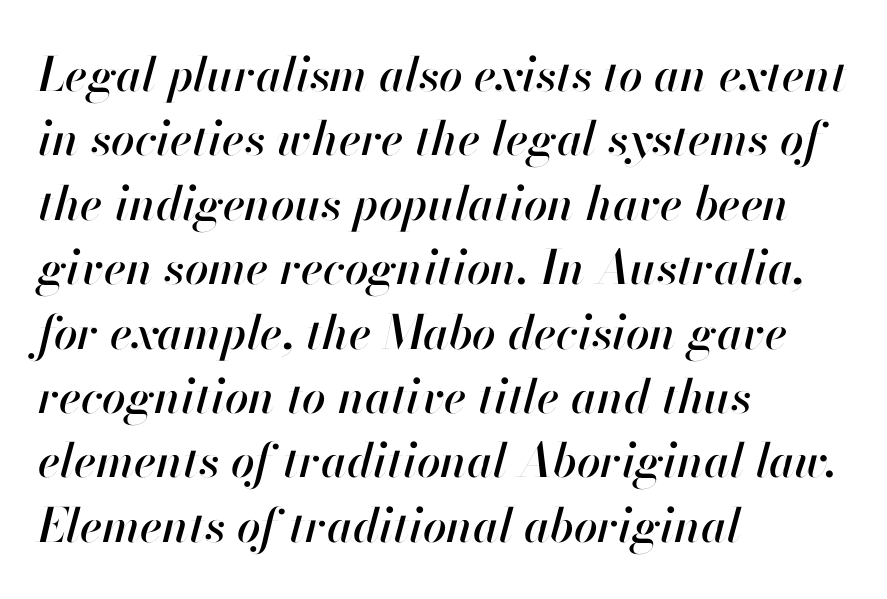
Notice how descenders clear the ascenders below comfortably — that's standard leading. The lines in this sample share a left origin and differ only in where they stop. Caption: standard tracking, unaltered. The glyphs look as if they've been sheared to an angle.
